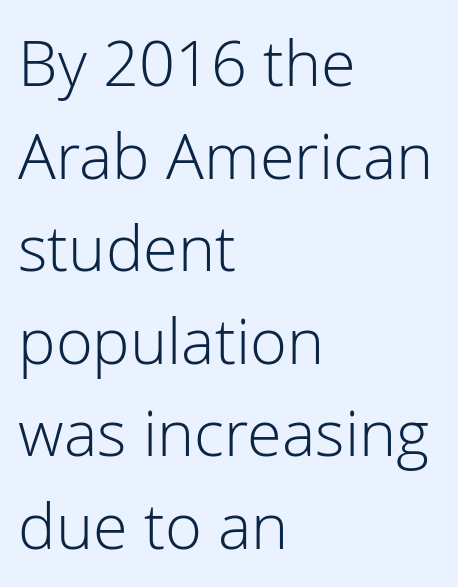
{"serif": "no", "italic": "no", "bold": "no", "weight": "light", "width": "normal", "stroke_contrast": "low", "x_height": "medium", "monospaced": "no", "underline": "no", "align": "left", "line_spacing": "normal", "line_spacing_ratio": 1.47, "letter_spacing": "normal", "letter_spacing_em": 0.0, "glyph_px": 63}
